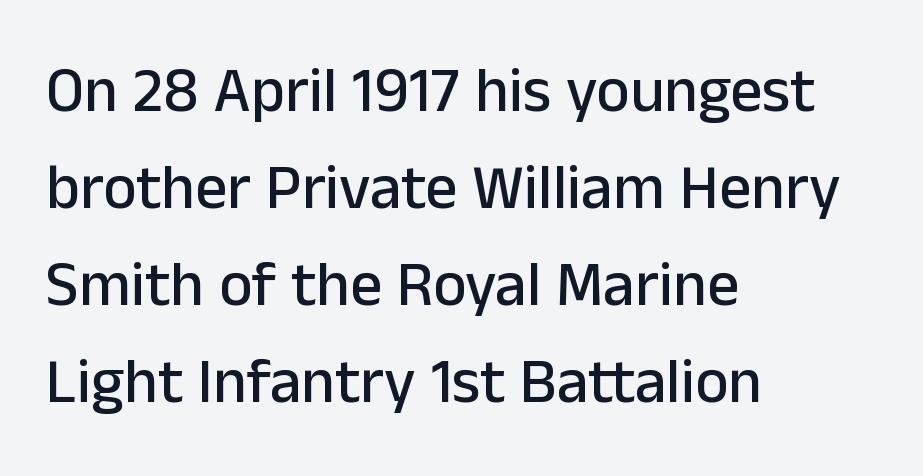
You can tell from the bare stems that sans-serif type was used. A typesetter would call this proportional, since set widths differ per character. The rows are spaced the way most documents space them. This rendering leaves character spacing at its baseline value.
